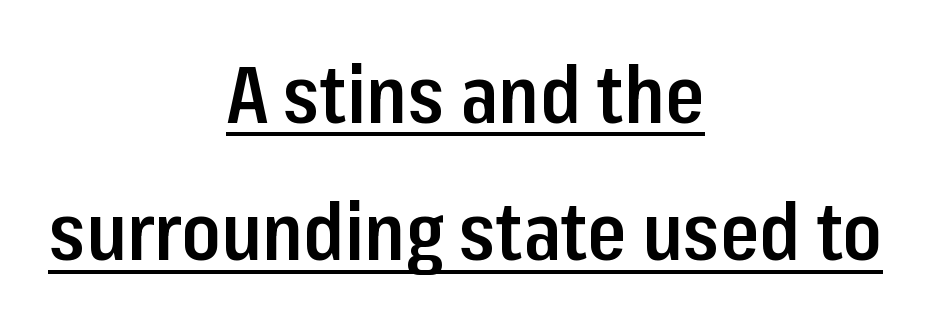
Q: Is the text bold? A: Semi-bold.
Q: Is the text italic (slanted)? A: No, it is upright.
Q: Is the typeface a serif or a sans-serif typeface? A: Sans-serif.
Q: Is the text underlined? A: Yes.
Q: How is the paragraph aligned? A: Centered.
Q: Is the spacing between letters normal or unusually wide? A: Normal.
Q: Width (condensed, normal, or wide)? A: Condensed.
Q: Stroke contrast? A: Low.
Q: x-height? A: Medium.
Q: Monospaced? A: No.
